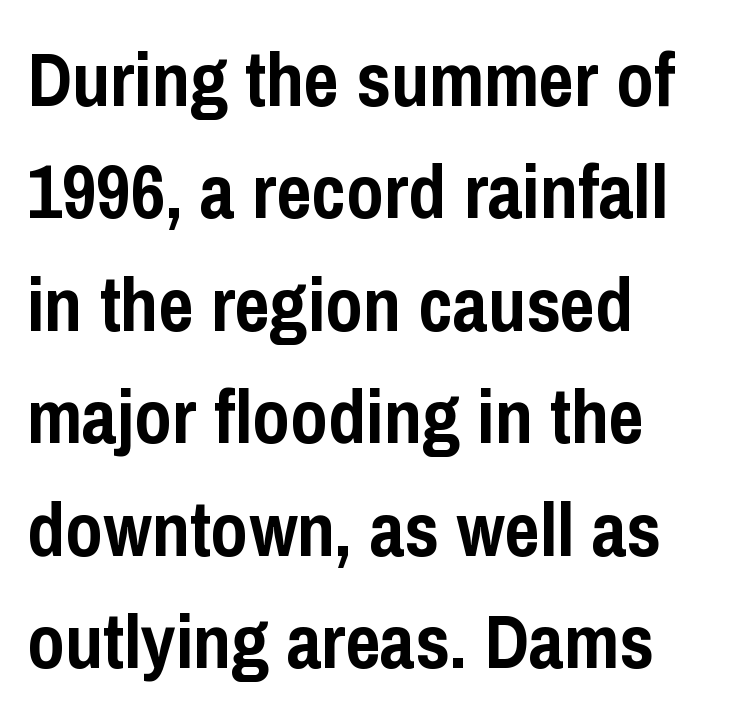
The image shows 76 px semibold, condensed sans-serif type, upright; set left-aligned, normal line spacing (1.48x), normal letter spacing, not underlined; low stroke contrast and a medium x-height.
